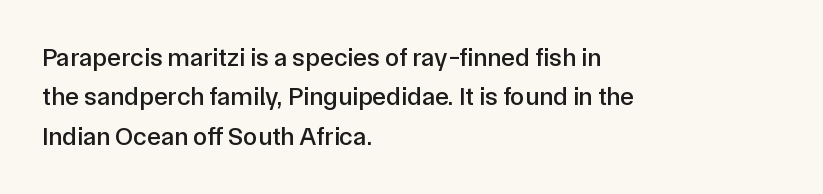
The image shows 26 px text type, upright; set left-aligned, normal line spacing (1.51x), normal letter spacing, not underlined.
